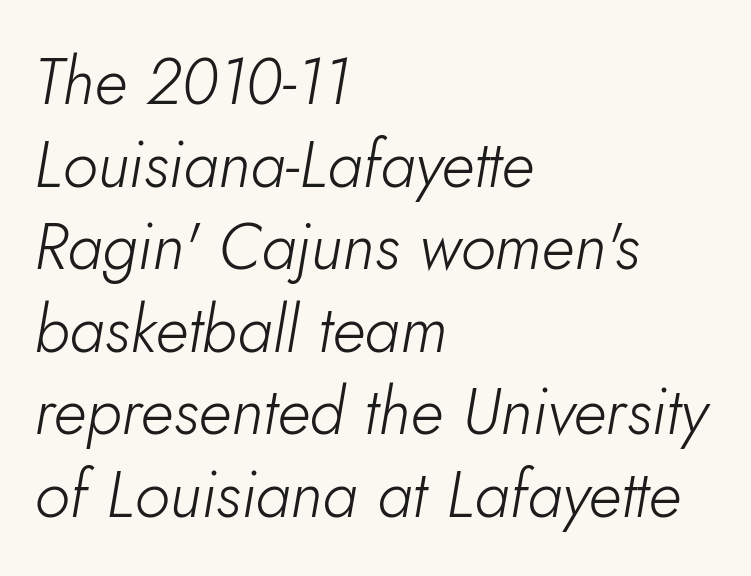
{"italic": "yes", "lean": "right", "slant_degrees": 5, "bold": "no", "weight": "light", "width": "normal", "stroke_contrast": "low", "x_height": "small", "monospaced": "no", "underline": "no", "align": "left", "line_spacing": "normal", "line_spacing_ratio": 1.27, "letter_spacing": "normal", "letter_spacing_em": 0.0, "glyph_px": 65}
